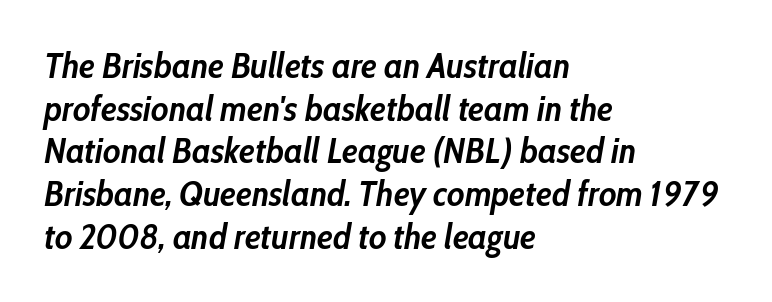
{"italic": "yes", "lean": "right", "slant_degrees": 10, "bold": "yes", "weight": "semibold", "width": "condensed", "stroke_contrast": "low", "x_height": "medium", "monospaced": "no", "underline": "no", "align": "left", "line_spacing_ratio": 1.22, "letter_spacing": "normal", "letter_spacing_em": 0.0, "glyph_px": 35}
